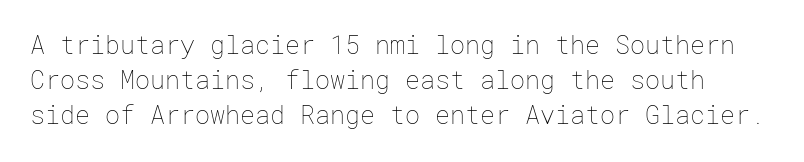
The image shows 25 px text type, upright; set normal line spacing (1.41x), normal letter spacing, not underlined.
